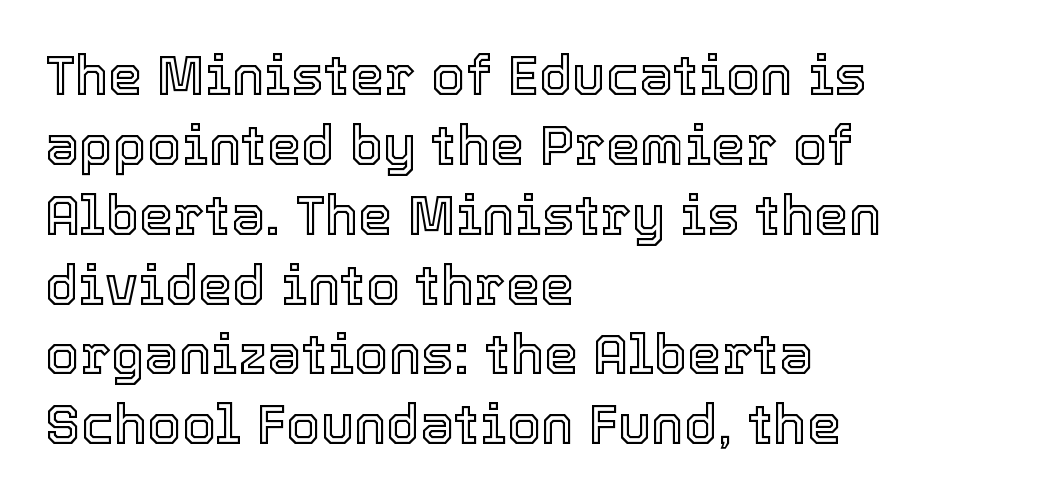
The image shows 55 px text type, upright; set left-aligned, normal line spacing (1.27x), normal letter spacing, not underlined; a medium x-height.
